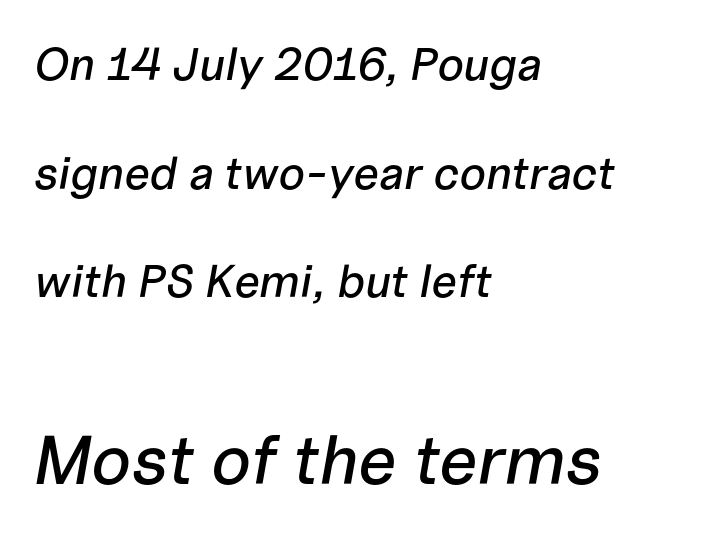
The image shows 69 px text type, italic (leaning right); set left-aligned, loose line spacing (2.36x), normal letter spacing, not underlined; the second (bottom) block is 1.5x larger; low stroke contrast and a medium x-height.
